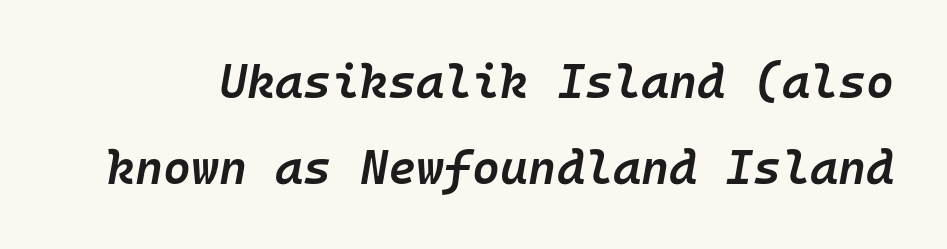
Q: Is the text bold? A: Semi-bold.
Q: Is the text italic (slanted)? A: Yes, it leans right by about 10 degrees.
Q: Is the text underlined? A: No.
Q: Is the spacing between letters normal or unusually wide? A: Normal.
Q: Width (condensed, normal, or wide)? A: Normal.
Q: Stroke contrast? A: Low.
Q: x-height? A: Medium.
Q: Monospaced? A: Yes.
